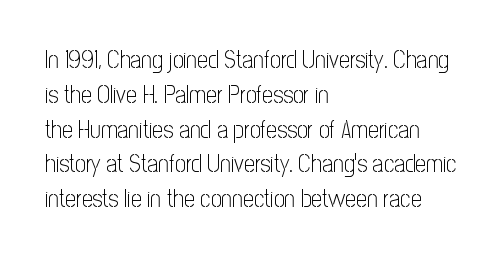
The image shows 24 px text type, upright; set left-aligned, normal line spacing (1.45x), normal letter spacing, not underlined.
